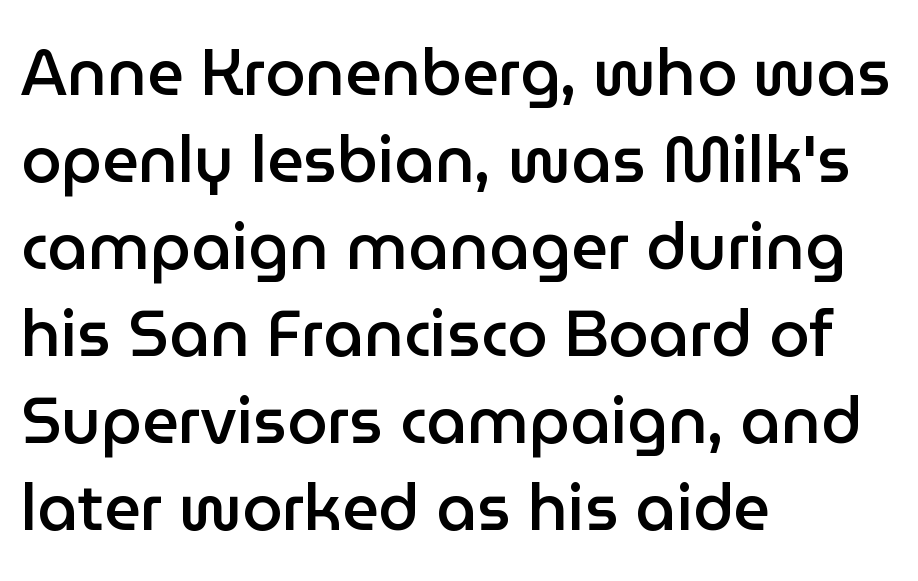
{"serif": "no", "italic": "no", "bold": "semi", "weight": "semibold", "width": "normal", "stroke_contrast": "low", "x_height": "medium", "monospaced": "no", "underline": "no", "align": "left", "line_spacing": "normal", "line_spacing_ratio": 1.36, "letter_spacing": "normal", "letter_spacing_em": 0.0, "glyph_px": 64}
